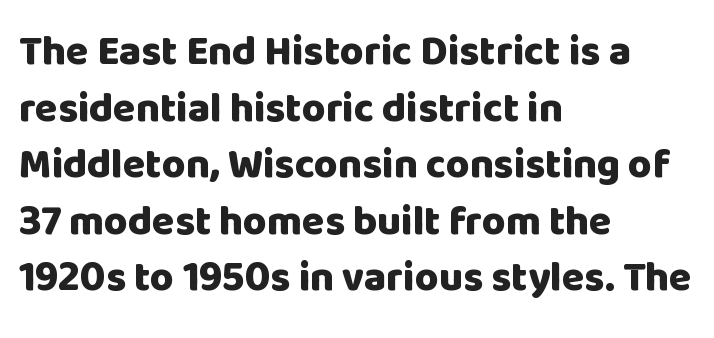
Ordinary non-slanted type is in use. Observe the ordinary spacing: letters are neighbours, not strangers. A typesetter would call this proportional, since set widths differ per character. Bare-footed words on every line.
